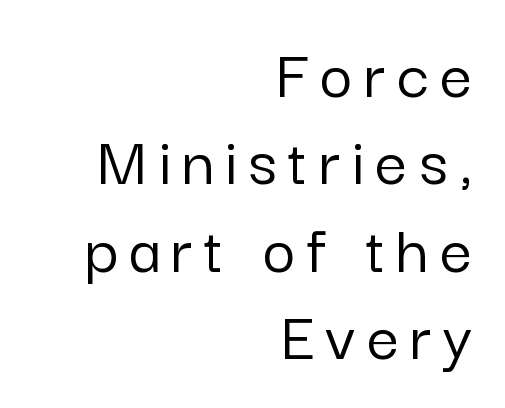
A typesetter would call this proportional, since set widths differ per character. The text block is weighted toward the right margin, trailing off unevenly leftward. When letters stand straight like this, we call the style roman or upright. A bare baseline throughout the passage. The letters carry no serifs — their stems end cleanly without finishing strokes.
